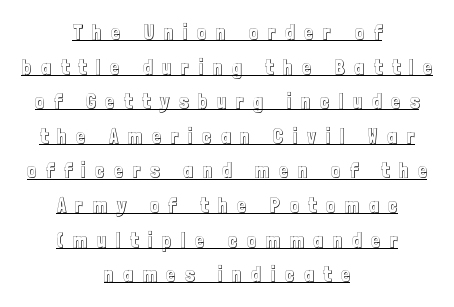
The image shows 20 px text type, upright; set centered, line spacing 1.73x, unusually wide letter spacing (+0.5 em), underlined.
